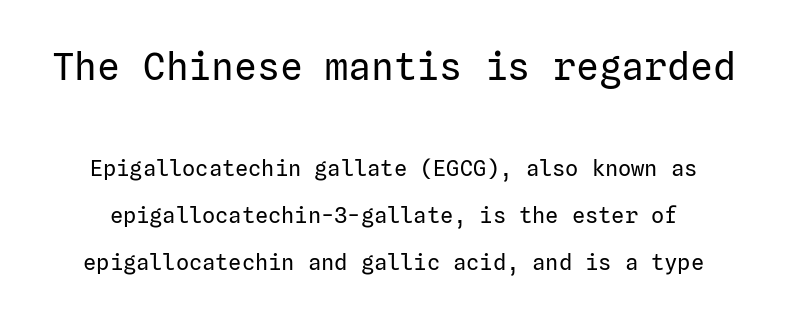
The image shows 38 px regular-weight sans-serif type, upright; set loose line spacing (2.13x), normal letter spacing, not underlined; the first (top) block is 1.73x larger; low stroke contrast and a medium x-height.
